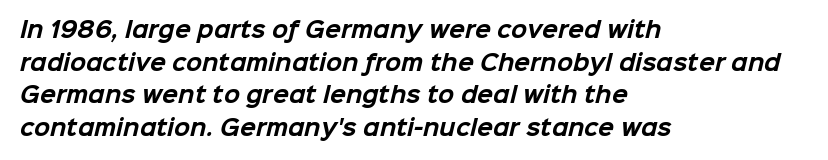
Just letters on the line, the space beneath them empty. If you measured baseline to baseline, you'd find a middling distance. As a designer I'd log this as weight 700, bold. This sample is left-justified, so line endings fall wherever the words run out. Inter-character spacing is left at the font's built-in metrics.
